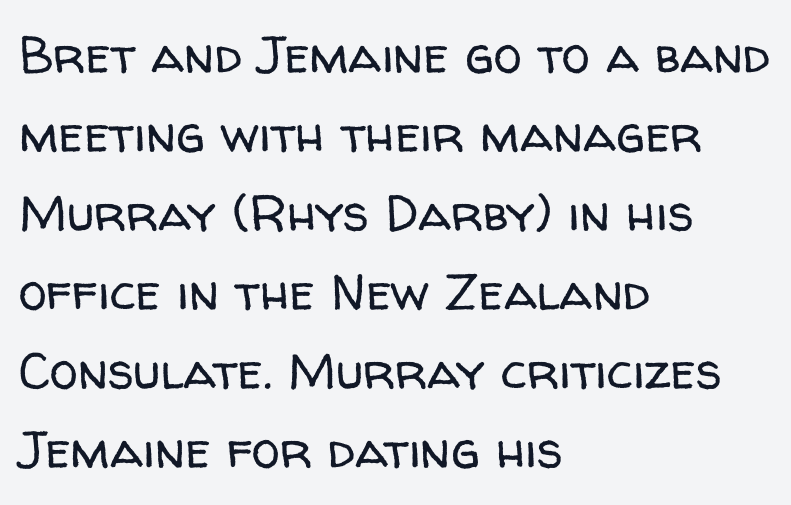
The image shows 51 px regular-weight sans-serif type, upright; set left-aligned, normal line spacing (1.55x), normal letter spacing, not underlined; low stroke contrast and a medium x-height.
